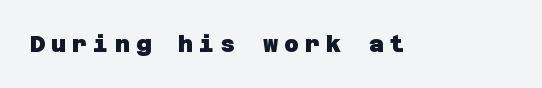
Q: Is the text bold? A: Yes.
Q: Is the text underlined? A: No.
Q: Is the spacing between letters normal or unusually wide? A: Unusually wide.
